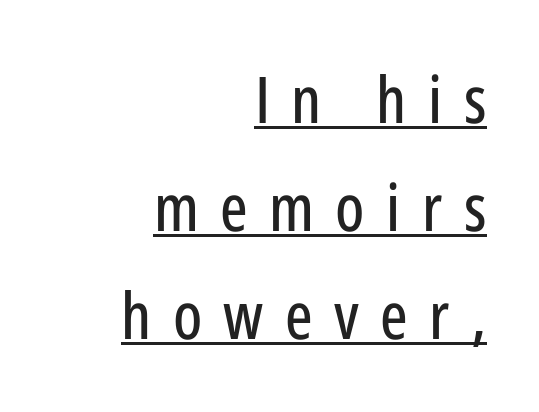
The image shows 65 px condensed sans-serif type, upright; set right-aligned, normal line spacing (1.66x), unusually wide letter spacing (+0.33 em), underlined; low stroke contrast and a medium x-height.
